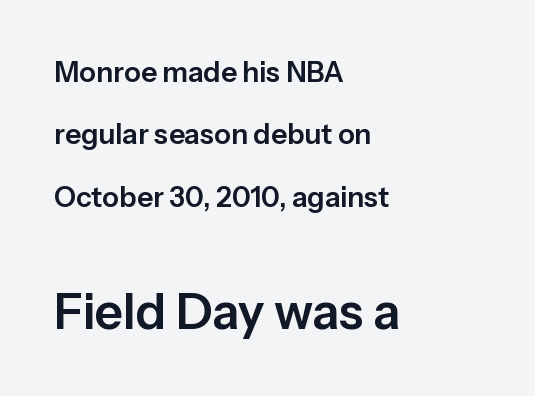
The lines are spread far apart with generous leading. All the whitespace from short lines collects on the right. Compared with typical body copy, the letter spacing here is the same. Reading top to bottom, the characters get bigger at the block break.
